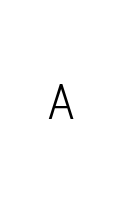
The image shows 57 px light sans-serif type, upright; set not underlined; low stroke contrast and a medium x-height.
